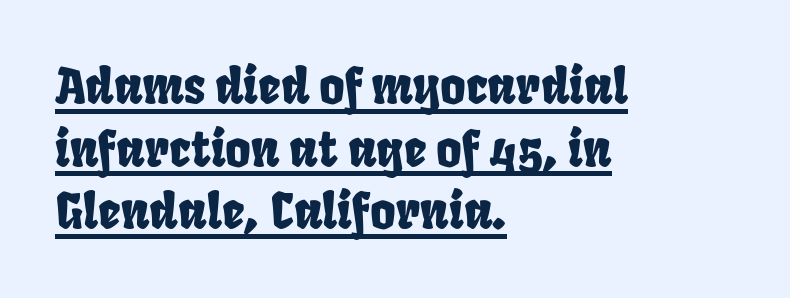
{"serif": "no", "width": "condensed", "stroke_contrast": "low", "x_height": "large", "monospaced": "no", "underline": "yes", "align": "left", "line_spacing": "normal", "line_spacing_ratio": 1.28, "letter_spacing": "normal", "letter_spacing_em": 0.0, "glyph_px": 49}
